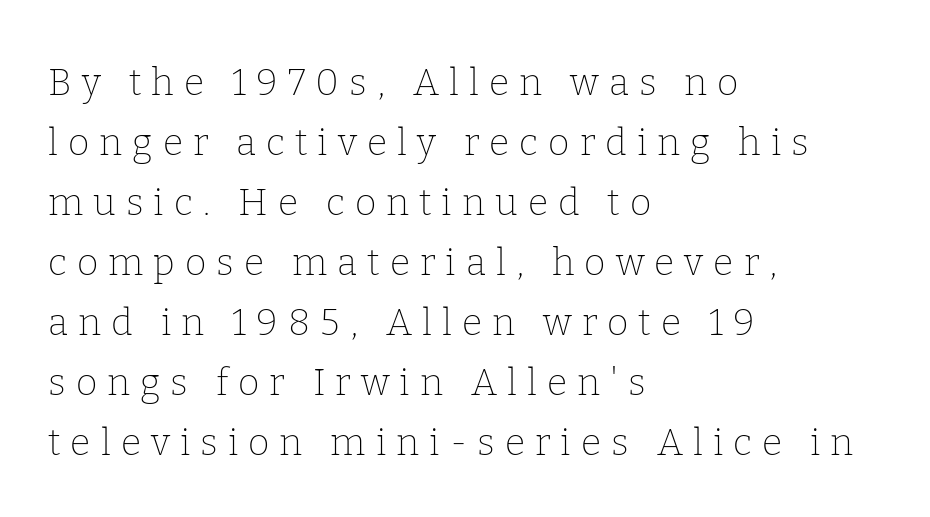
{"serif": "yes", "italic": "no", "bold": "no", "weight": "thin", "width": "normal", "stroke_contrast": "low", "x_height": "medium", "monospaced": "no", "underline": "no", "align": "left", "line_spacing": "normal", "line_spacing_ratio": 1.62, "letter_spacing": "wide", "letter_spacing_em": 0.27, "glyph_px": 37}
